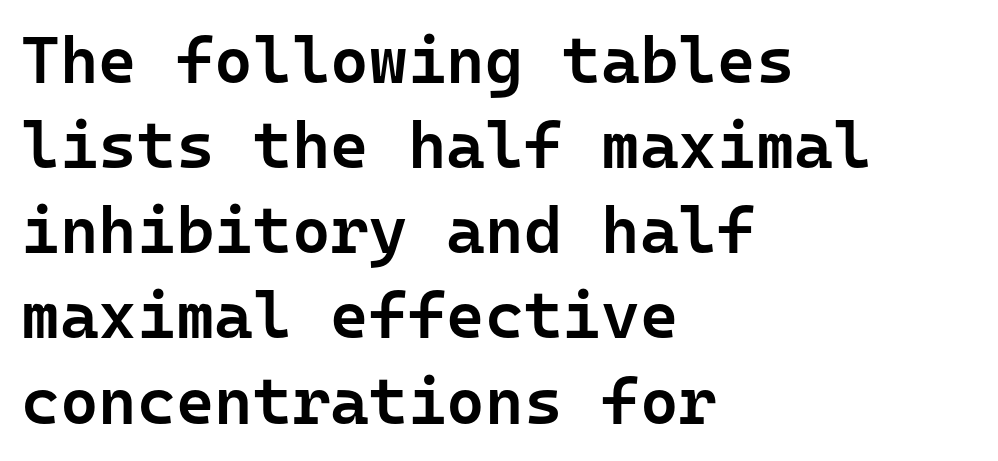
Q: Is the text bold? A: Semi-bold.
Q: Is the text italic (slanted)? A: No, it is upright.
Q: Is the typeface a serif or a sans-serif typeface? A: Sans-serif.
Q: Is the text underlined? A: No.
Q: How is the paragraph aligned? A: Left-aligned.
Q: Is the spacing between letters normal or unusually wide? A: Normal.
Q: Is the spacing between lines tight, normal or loose? A: Normal.
Q: Width (condensed, normal, or wide)? A: Normal.
Q: Stroke contrast? A: Low.
Q: x-height? A: Medium.
Q: Monospaced? A: Yes.
